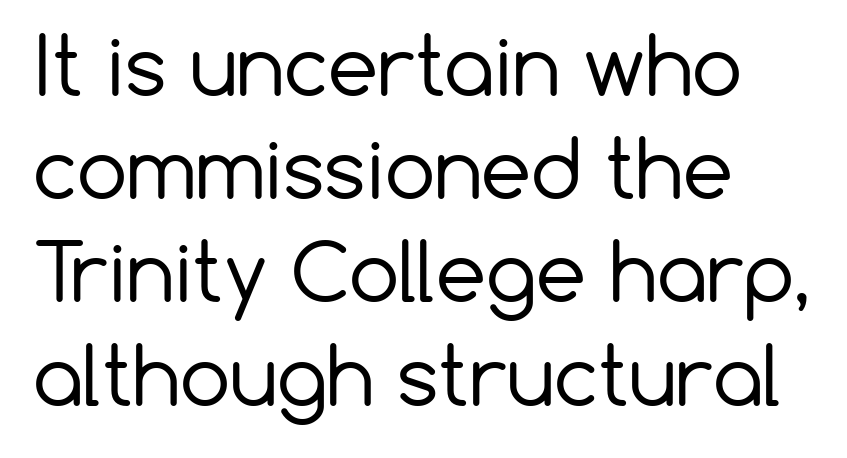
{"serif": "no", "italic": "no", "bold": "no", "weight": "regular", "width": "normal", "stroke_contrast": "low", "x_height": "medium", "monospaced": "no", "underline": "no", "align": "left", "line_spacing": "normal", "line_spacing_ratio": 1.29, "letter_spacing": "normal", "letter_spacing_em": 0.0, "glyph_px": 80}
